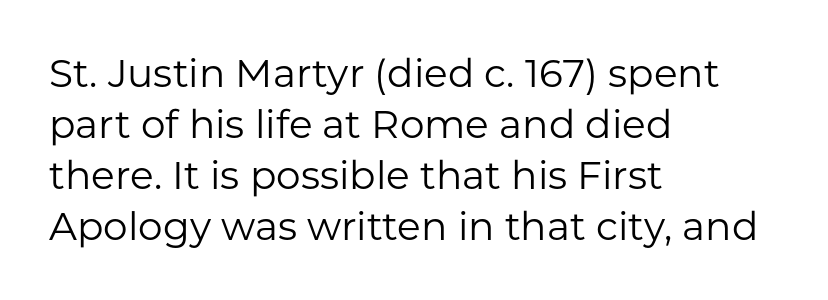
{"serif": "no", "italic": "no", "bold": "no", "weight": "regular", "width": "normal", "stroke_contrast": "low", "x_height": "medium", "monospaced": "no", "underline": "no", "align": "left", "line_spacing": "normal", "line_spacing_ratio": 1.31, "letter_spacing": "normal", "letter_spacing_em": 0.0, "glyph_px": 39}
